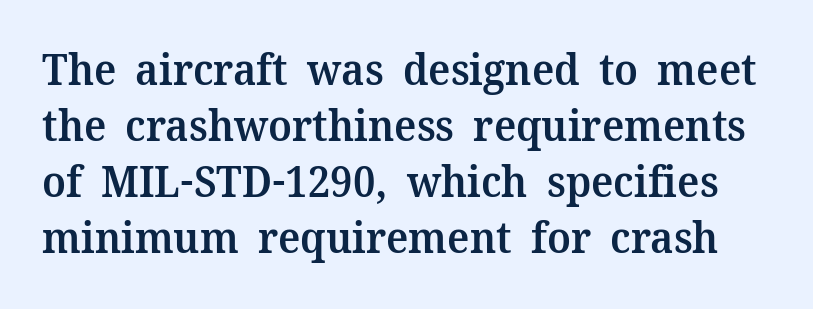
Q: Is the text bold? A: Semi-bold.
Q: Is the text italic (slanted)? A: No, it is upright.
Q: Is the typeface a serif or a sans-serif typeface? A: Serif.
Q: Is the text underlined? A: No.
Q: Is the spacing between letters normal or unusually wide? A: Normal.
Q: Is the spacing between lines tight, normal or loose? A: Normal.
Q: Width (condensed, normal, or wide)? A: Normal.
Q: Stroke contrast? A: Medium.
Q: x-height? A: Medium.
Q: Monospaced? A: No.
